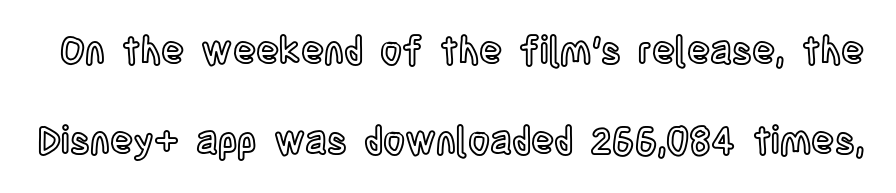
Beneath every word, the page is bare. These lines were composed using upright roman letters. The rendering uses a large line-height, opening up the rows. Proportional: the letters do not fall into vertical columns. The tracking reads as untouched default to a designer's eye.
